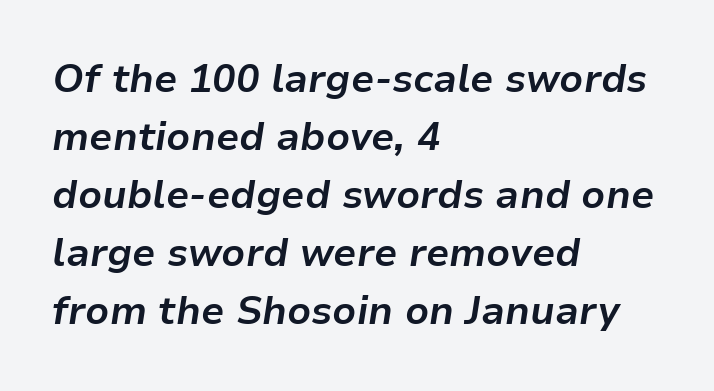
Horizontally, the lines are justified to the leading edge only. Honestly, the row spacing looks completely unremarkable. Summary of weight: heavy, a full bold. The letters advance in unequal steps, a hallmark of proportional type.
